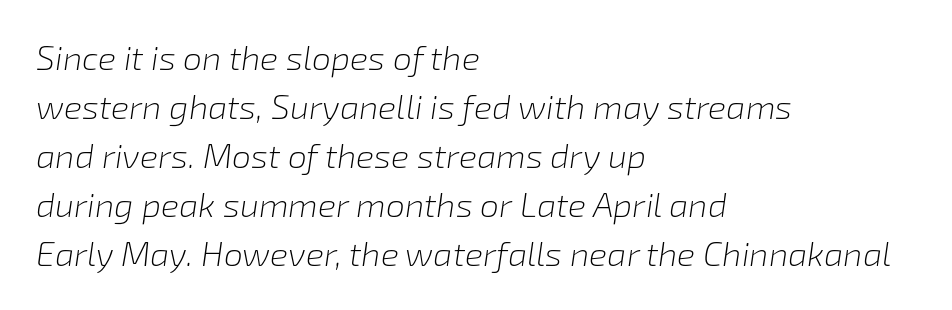
Q: Is the text bold? A: No.
Q: Is the text italic (slanted)? A: Yes, it leans right by about 8 degrees.
Q: Is the text underlined? A: No.
Q: How is the paragraph aligned? A: Left-aligned.
Q: Is the spacing between letters normal or unusually wide? A: Normal.
Q: Is the spacing between lines tight, normal or loose? A: Normal.
Q: Width (condensed, normal, or wide)? A: Normal.
Q: Stroke contrast? A: Low.
Q: x-height? A: Medium.
Q: Monospaced? A: No.
